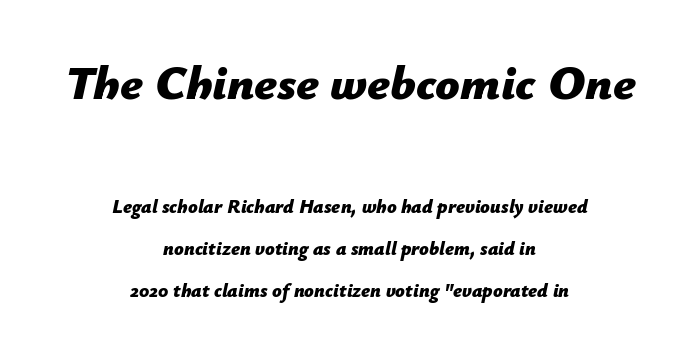
The image shows 48 px bold type, italic (leaning right); set centered, loose line spacing (2.2x), normal letter spacing, not underlined; the first (top) block is 2.53x larger; low stroke contrast and a medium x-height.
